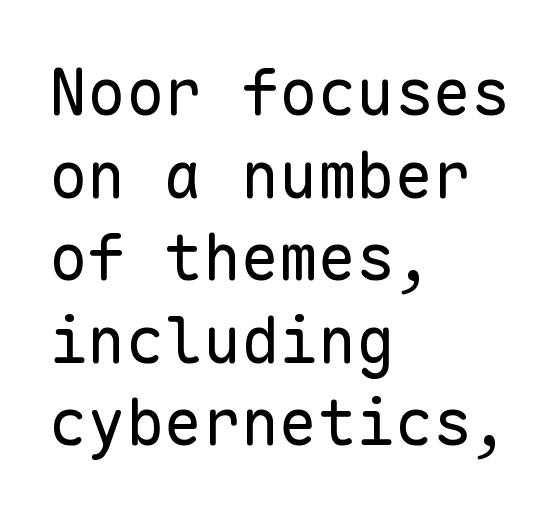
A typesetter would call this monospace, since all characters share one set width. Short note: letters normally spaced. No chunkiness to these letters — they're not bold. A student would call this left alignment; a typographer would say flush left, rag right. The area under the type is left untouched.
